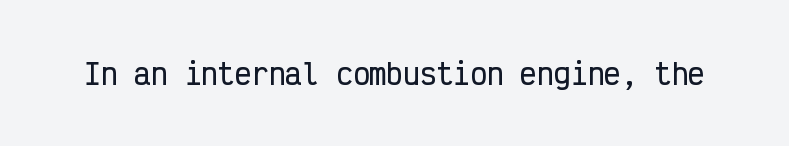
Think of a typewriter: that constant character pitch is what you see here. This rendering features lettering with no underline. Grotesque or geometric, the face here clearly has no serifs. How are the letters spaced? Ordinarily, with no added tracking.
